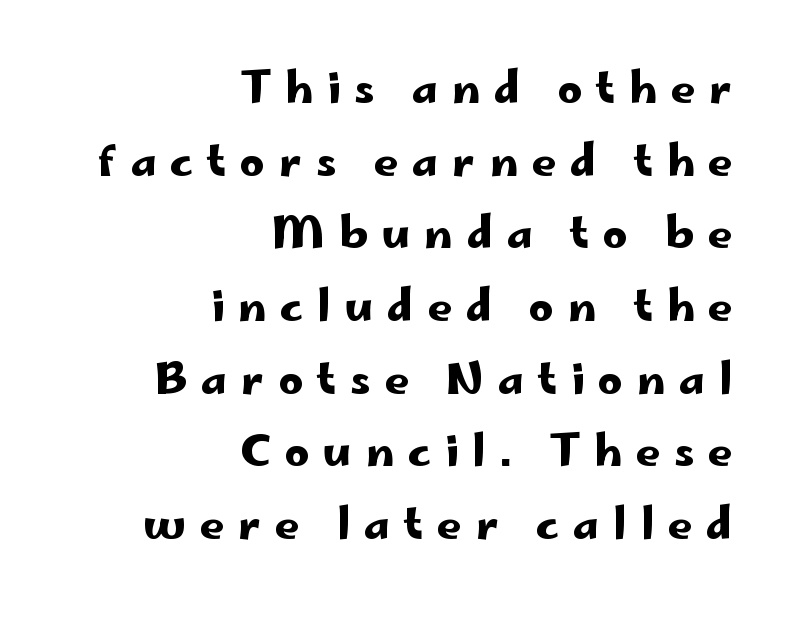
Look at the tracking — it's clearly loosened, letters drifting apart. Posture: upright roman. Note the varied advance widths — an 'i' is clearly narrower than an 'm'. The font family rendered here belongs to the sans-serif group. Horizontal bands of white between lines are of average thickness. Any mark beneath the type? The region is blank.
